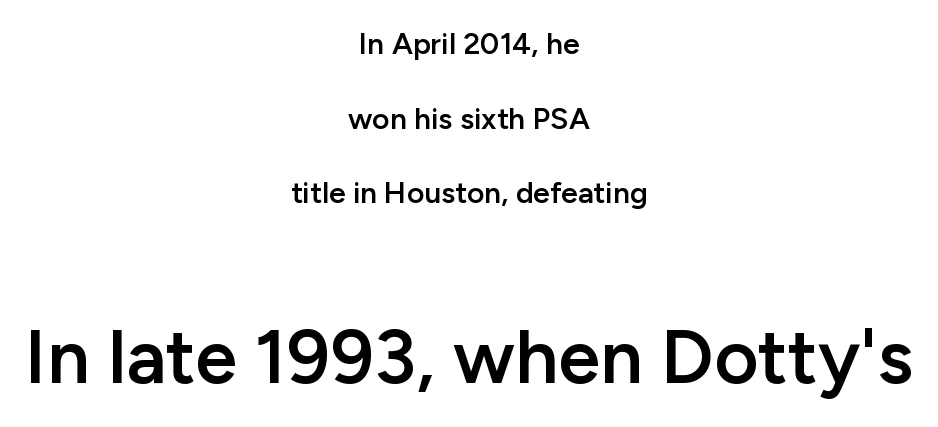
{"serif": "no", "italic": "no", "bold": "semi", "weight": "semibold", "width": "normal", "stroke_contrast": "low", "x_height": "medium", "monospaced": "no", "underline": "no", "align": "center", "line_spacing": "loose", "line_spacing_ratio": 2.49, "letter_spacing": "normal", "letter_spacing_em": 0.0, "larger_block": "second", "size_ratio": 2.53, "glyph_px": 76}
